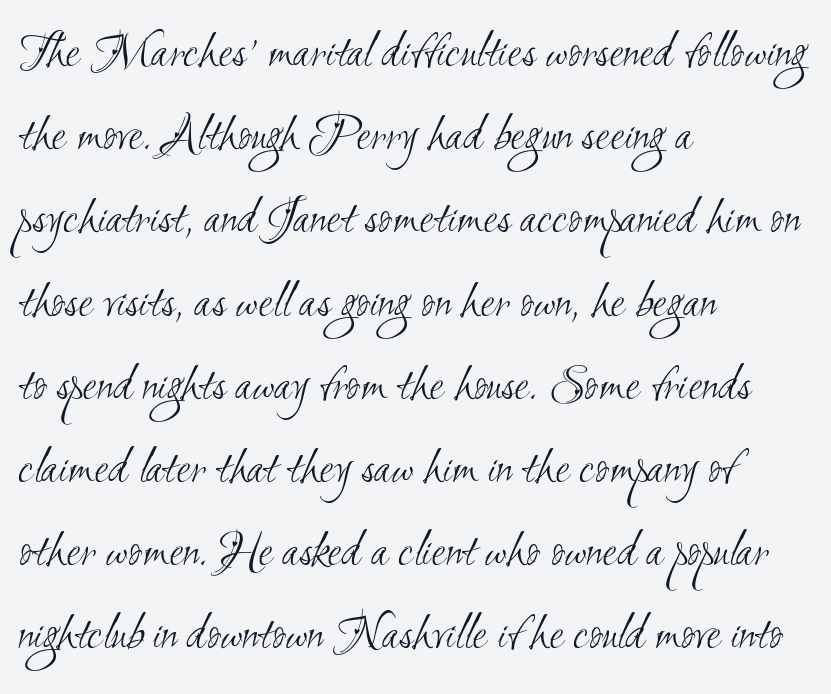
Varying glyph widths throughout — classic text-font behaviour. Compared with typical paragraphs, the rows here are spaced about the same. Every row of glyphs begins at an identical x-position on the left. Just letters on the line, the space beneath them empty. The letters look calm and open, with moderate or lighter stems.
